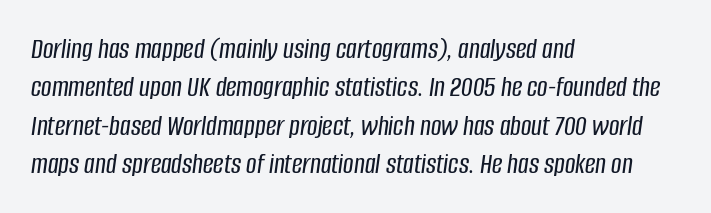
Each new line begins a customary step beneath the previous one. The baseline area is clear. You could call the tracking neutral — neither tight nor loose. Which margin do the lines hug? The left one — the right edge is uneven. Style check: oblique. Spacing verdict: proportional, widths tailored to each character.
